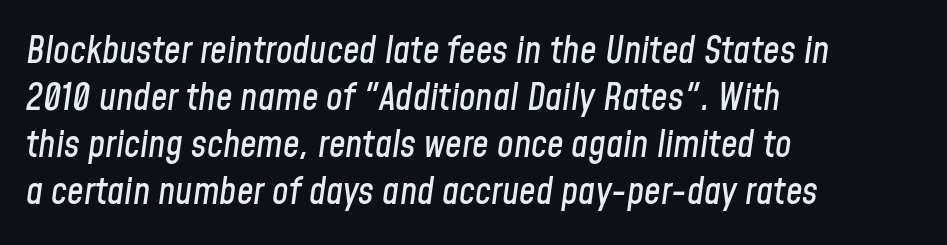
The image shows 37 px condensed type, italic (leaning right); set left-aligned, normal line spacing (1.27x), normal letter spacing, not underlined; low stroke contrast and a medium x-height.
